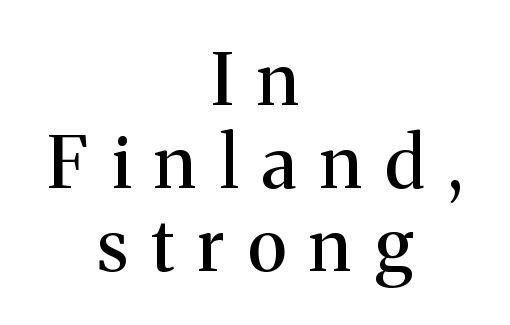
The letters carry serifs — small finishing strokes at the ends of their stems. Clear beneath every line of the passage. Teacher's note: observe the equal gaps on both sides — that is centered alignment. Note the varied advance widths — an 'i' is clearly narrower than an 'm'.
